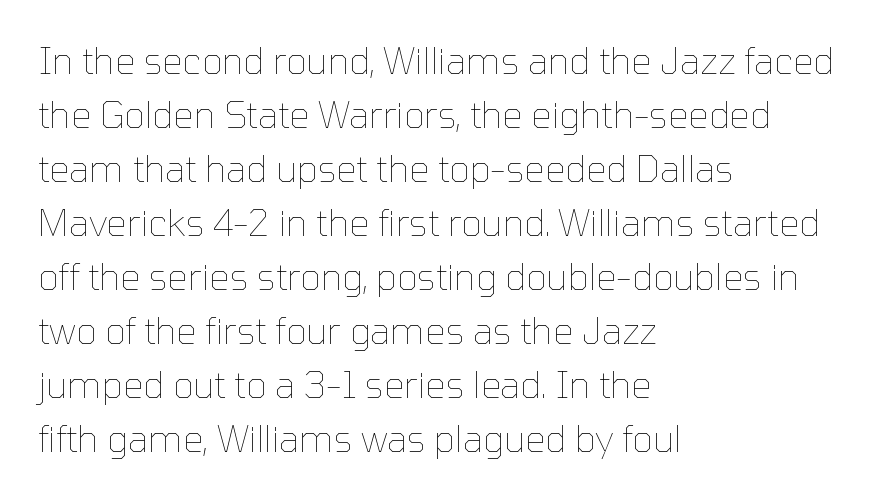
The image shows 36 px thin type, upright; set left-aligned, normal line spacing (1.5x), normal letter spacing, not underlined; low stroke contrast and a medium x-height.
